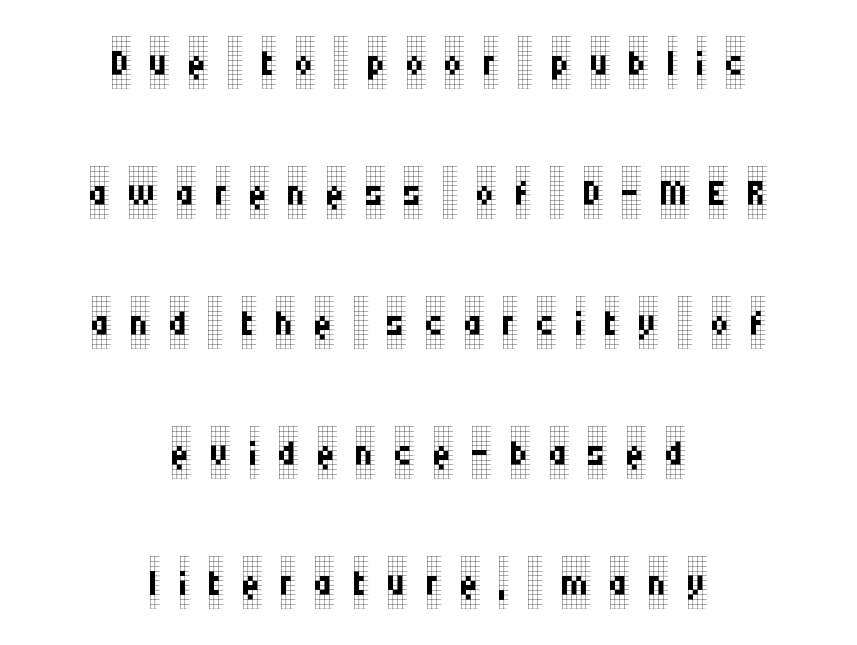
The image shows 52 px regular-weight, condensed serif type, upright; set centered, loose line spacing (2.5x), unusually wide letter spacing (+0.38 em), not underlined; low stroke contrast and a large x-height.
